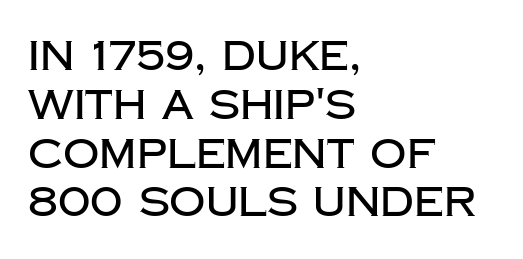
Check under the words: just untouched page. Here the glyphs are tracked normally, forming tight word shapes. Reading down the block, your eye returns to a fixed left position each line. The face used here is proportionally spaced, like ordinary book or web type.
